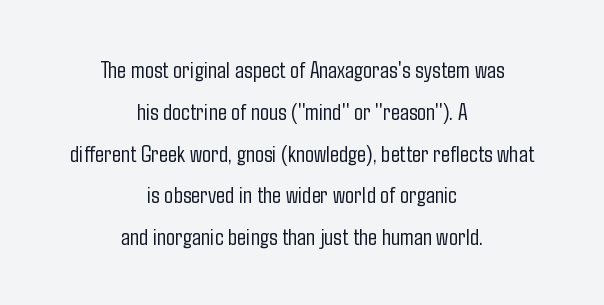
The image shows 24 px text type, upright; set centered, line spacing 1.74x, normal letter spacing, not underlined.
